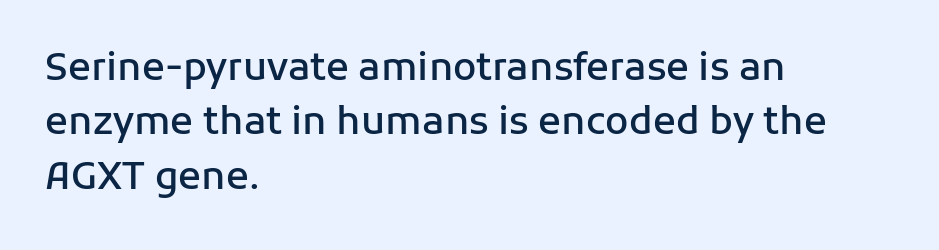
The image shows 38 px semibold sans-serif type, upright; set left-aligned, normal line spacing (1.43x), normal letter spacing, not underlined; low stroke contrast and a medium x-height.
